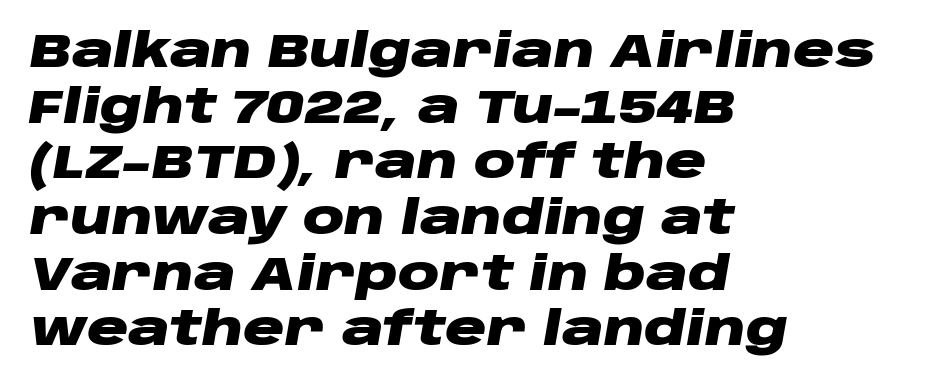
Lines of text with bare space underneath. The letterforms sit shoulder to shoulder at normal distance. Proportional: the letters do not fall into vertical columns. The rag falls on the right side of this text block. The strokes are fattened all the way to bold.
